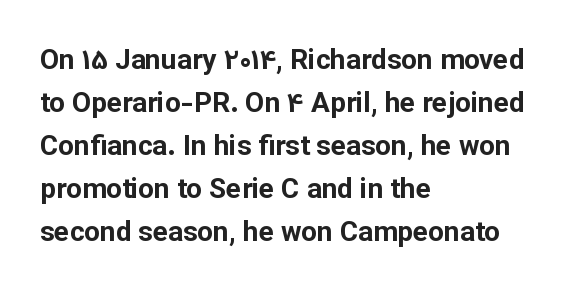
Each new line begins a customary step beneath the previous one. The rendering uses natural spacing where letterforms have individual widths. The axis of the letterforms is exactly vertical. The letters are bold, with thick, heavy strokes.
